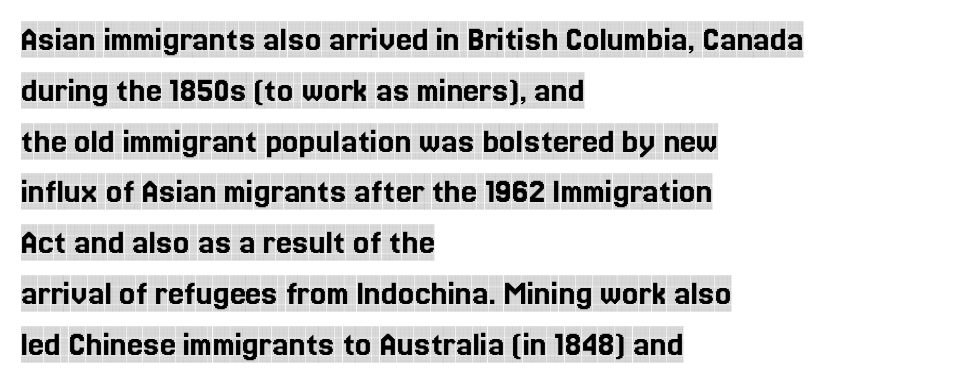
The image shows 36 px condensed serif type, upright; set left-aligned, normal line spacing (1.41x), normal letter spacing, not underlined; a large x-height.
